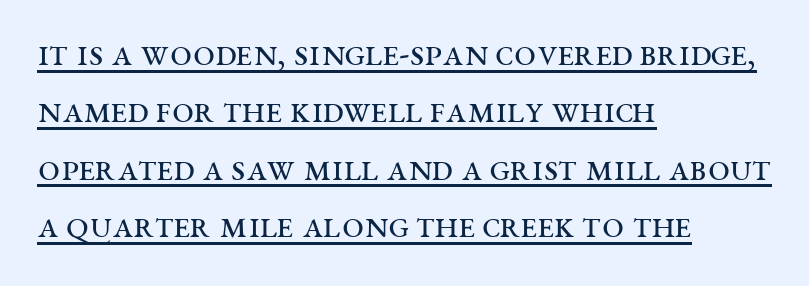
{"serif": "yes", "italic": "no", "bold": "no", "weight": "regular", "width": "wide", "stroke_contrast": "medium", "x_height": "large", "monospaced": "no", "underline": "yes", "align": "left", "line_spacing": "normal", "line_spacing_ratio": 1.47, "letter_spacing": "normal", "letter_spacing_em": 0.0, "glyph_px": 39}
